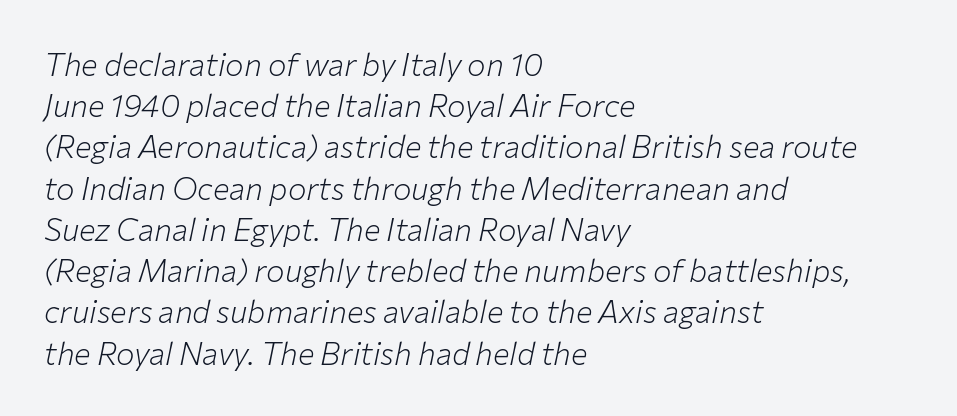
{"italic": "yes", "lean": "right", "slant_degrees": 12, "bold": "no", "weight": "light", "width": "normal", "stroke_contrast": "low", "x_height": "medium", "monospaced": "no", "underline": "no", "align": "left", "line_spacing": "normal", "line_spacing_ratio": 1.33, "letter_spacing": "normal", "letter_spacing_em": 0.0, "glyph_px": 31}
